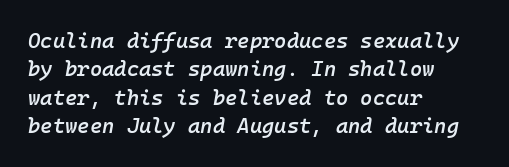
In terms of letterspacing, this is plain default setting. The rag falls on the right side of this text block. Heft: intermediate — a semibold. The passage shown leans; its letterforms are oblique. Line spacing here is normal. Rule under the text: the space is simply empty.
